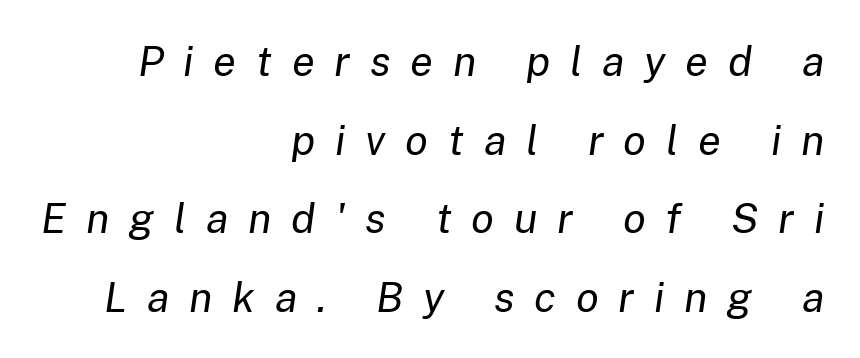
Does the lettering tilt? It does — this is italic. No extra ink here — the face is not bold. This sample has the flowing, uneven cadence of proportional lettering. You could only call the tracking loose — the letters float apart. The string is rendered with underlining switched off.
